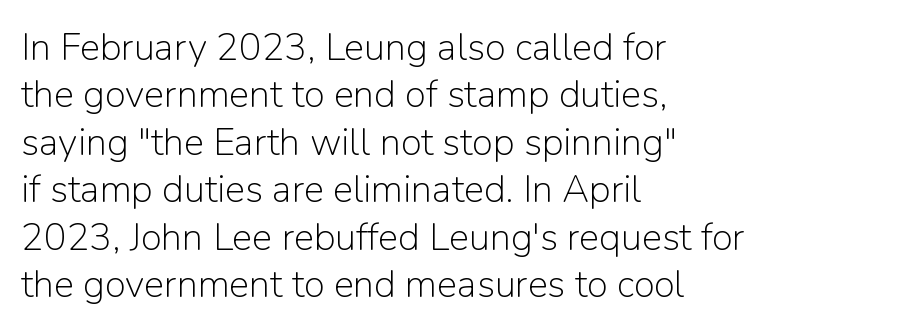
{"serif": "no", "italic": "no", "bold": "no", "weight": "light", "width": "normal", "stroke_contrast": "low", "x_height": "medium", "monospaced": "no", "underline": "no", "align": "left", "line_spacing": "normal", "line_spacing_ratio": 1.25, "letter_spacing": "normal", "letter_spacing_em": 0.0, "glyph_px": 38}
